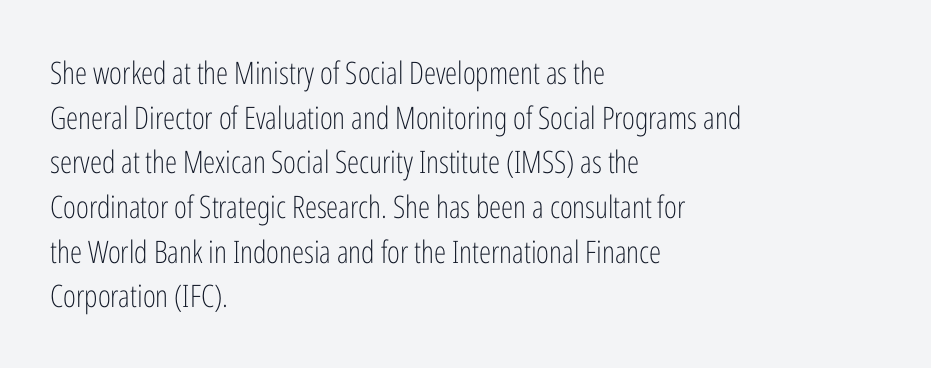
Q: Is the text bold? A: No.
Q: Is the text italic (slanted)? A: No, it is upright.
Q: Is the typeface a serif or a sans-serif typeface? A: Sans-serif.
Q: Is the text underlined? A: No.
Q: How is the paragraph aligned? A: Left-aligned.
Q: Is the spacing between letters normal or unusually wide? A: Normal.
Q: Is the spacing between lines tight, normal or loose? A: Normal.
Q: Width (condensed, normal, or wide)? A: Condensed.
Q: Stroke contrast? A: Low.
Q: x-height? A: Medium.
Q: Monospaced? A: No.
